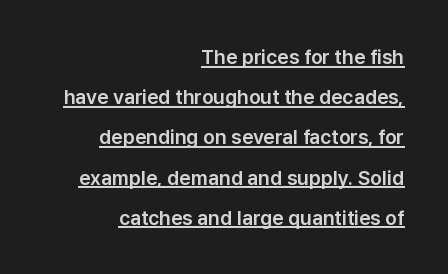
Q: Is the text italic (slanted)? A: No, it is upright.
Q: Is the text underlined? A: Yes.
Q: How is the paragraph aligned? A: Right-aligned.
Q: Is the spacing between letters normal or unusually wide? A: Normal.
Q: Is the spacing between lines tight, normal or loose? A: Loose.
